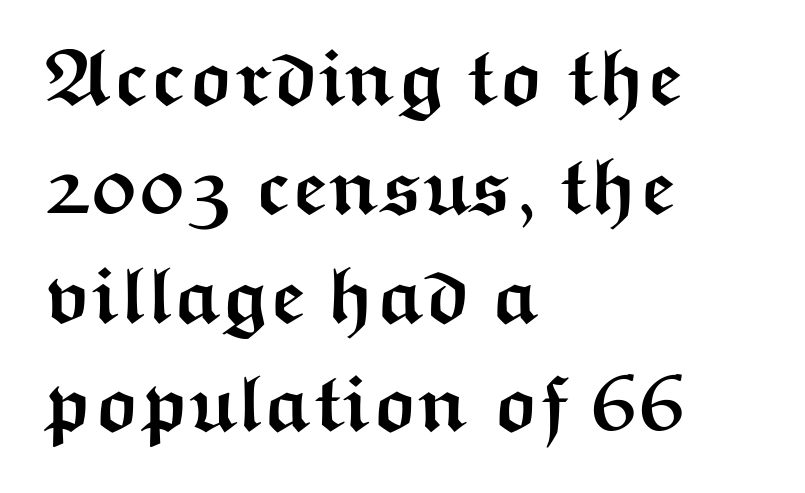
Any mark beneath the type? The region is blank. Is there much room between lines? A standard amount, neither cramped nor airy. Posture: vertical. A typesetter would call this zero additional tracking. The rendering uses natural spacing where letterforms have individual widths.
